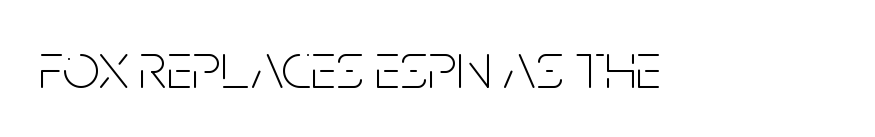
Caption: standard tracking, unaltered. Is this a fixed-width face? No — the glyphs have proportional, varying widths. Every character sits straight up, as roman type does. The text was rendered using a sans face with plain stroke endings. Summary of weight: not heavy and not bold.
